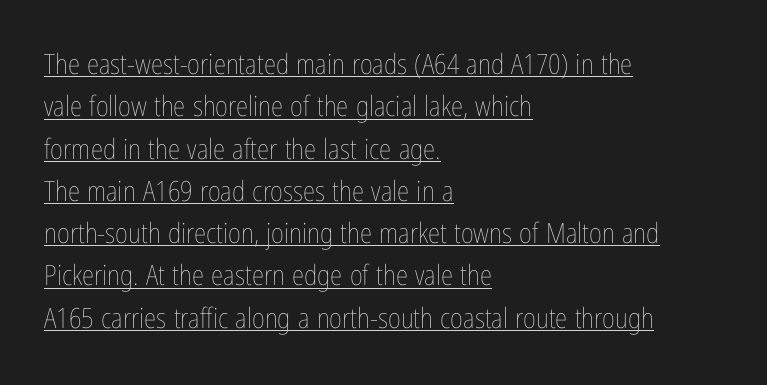
{"italic": "no", "bold": "no", "weight": "thin", "width": "condensed", "stroke_contrast": "low", "x_height": "medium", "monospaced": "no", "underline": "yes", "align": "left", "line_spacing": "normal", "line_spacing_ratio": 1.51, "letter_spacing": "normal", "letter_spacing_em": 0.0, "glyph_px": 28}
